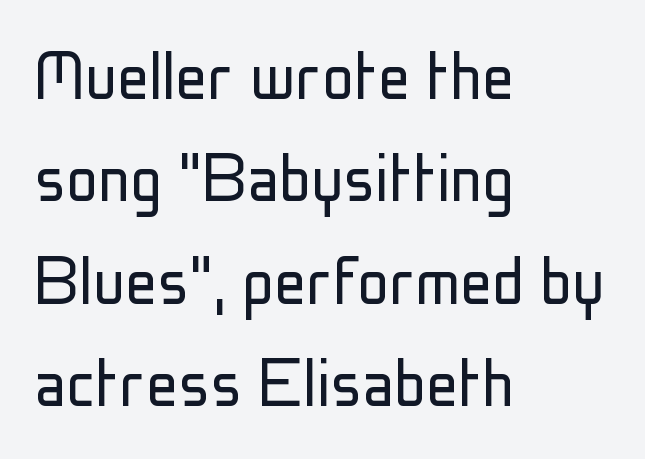
The face used here is proportionally spaced, like ordinary book or web type. Each new line begins a customary step beneath the previous one. The passage shown is typeset with a sans-serif family. Notice how the passage keeps a crisp vertical edge on the left only.
